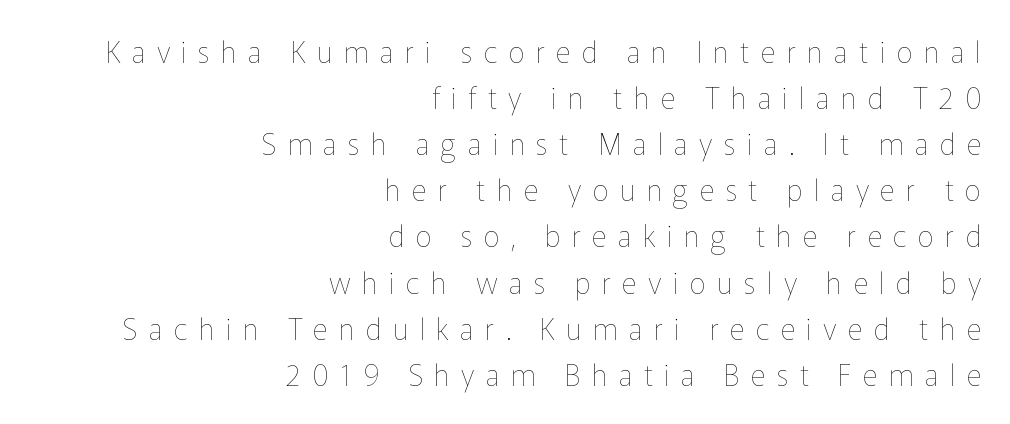
{"italic": "no", "bold": "no", "weight": "thin", "width": "normal", "stroke_contrast": "low", "x_height": "medium", "monospaced": "no", "underline": "no", "align": "right", "line_spacing": "normal", "line_spacing_ratio": 1.59, "letter_spacing": "wide", "letter_spacing_em": 0.39, "glyph_px": 29}
